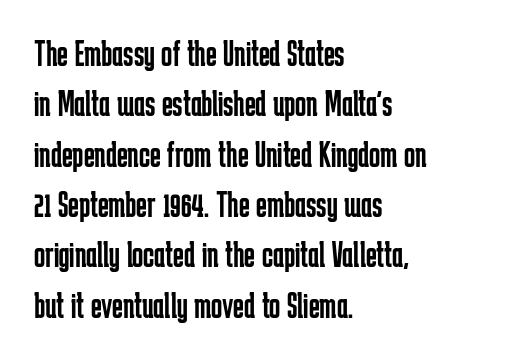
If you measured baseline to baseline, you'd find a middling distance. Descenders are the only things crossing below the line. The paragraph has a hard left edge and a soft right edge. Style check: upright. The typeface chosen for these lines omits serifs. Compared with typical body copy, the letter spacing here is the same.
